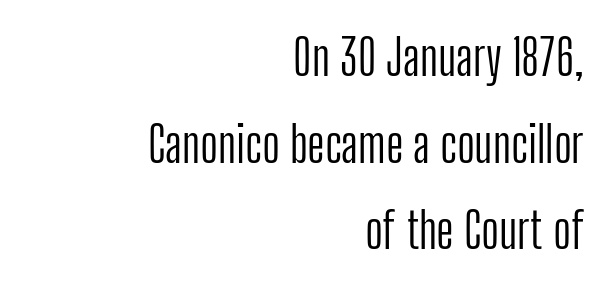
Varying glyph widths throughout — classic text-font behaviour. This sample uses a sans-serif face. Every stem runs plumb, perpendicular to the baseline. Stem width sits at or under what a default text font uses. The horizontal fit of the characters is conventional and even. The paragraph shown leans on its right margin.
